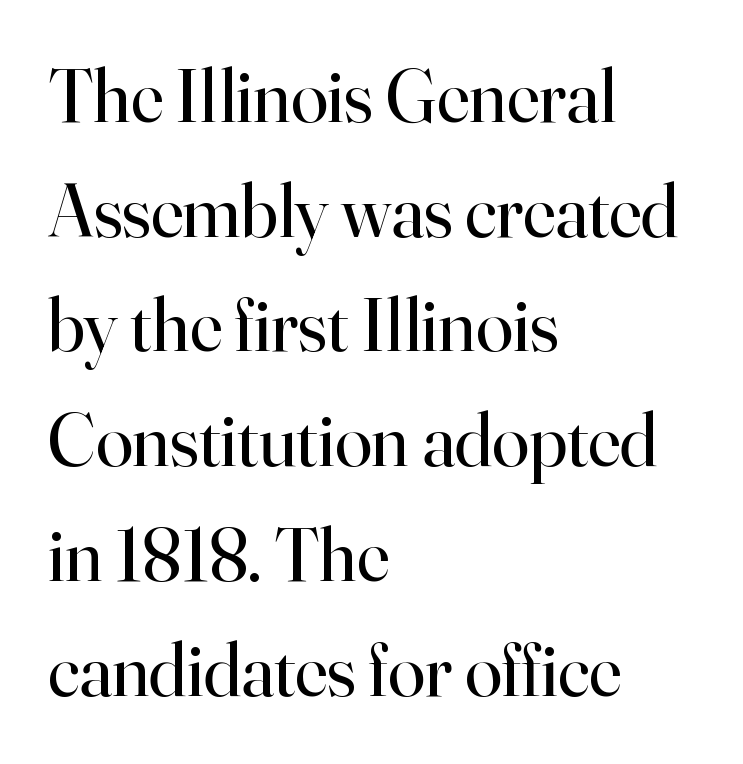
Q: Is the text bold? A: No.
Q: Is the text italic (slanted)? A: No, it is upright.
Q: Is the typeface a serif or a sans-serif typeface? A: Serif.
Q: Is the text underlined? A: No.
Q: How is the paragraph aligned? A: Left-aligned.
Q: Is the spacing between letters normal or unusually wide? A: Normal.
Q: Is the spacing between lines tight, normal or loose? A: Normal.
Q: Width (condensed, normal, or wide)? A: Normal.
Q: Stroke contrast? A: High.
Q: x-height? A: Small.
Q: Monospaced? A: No.
